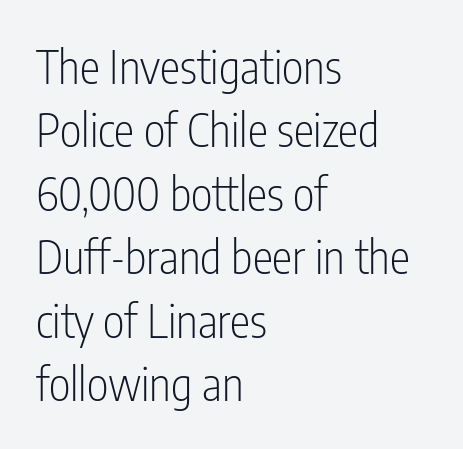
The image shows 46 px light, condensed sans-serif type, upright; set left-aligned, normal line spacing (1.38x), normal letter spacing, not underlined; low stroke contrast and a medium x-height.
